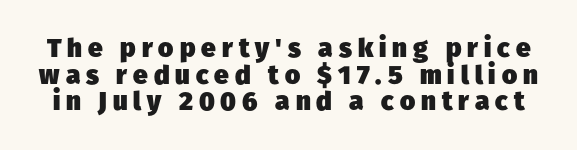
{"bold": "yes", "underline": "no", "line_spacing": "tight", "line_spacing_ratio": 1.02, "letter_spacing": "wide", "letter_spacing_em": 0.23, "glyph_px": 26}
